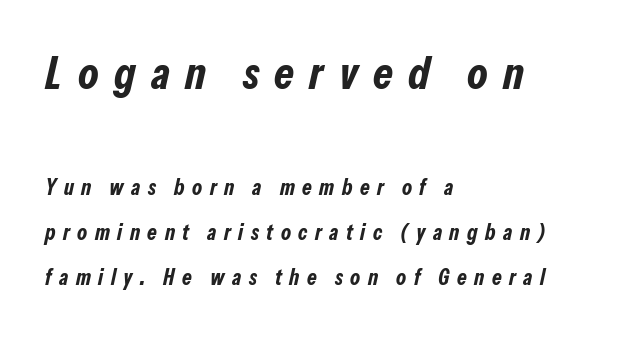
Descenders hang freely into open space. Widely set lines give the paragraph a tall, airy silhouette. Chunky letters — that's bold for sure. Note: larger setting up top, smaller setting below.
